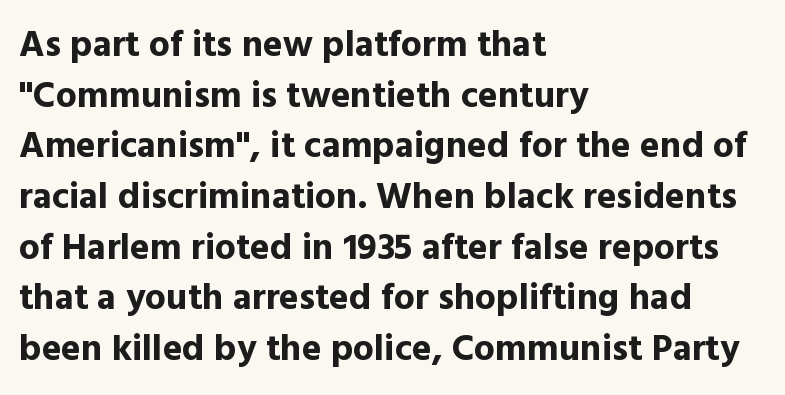
You could not count columns in this text — the font is proportionally spaced. Notice how the passage keeps a crisp vertical edge on the left only. This block has exactly the height ordinary leading produces. Beneath every word, the page is bare. Is this a sans? Yes — the strokes have no serifs. Each glyph is drawn with heavy, bold strokes.
